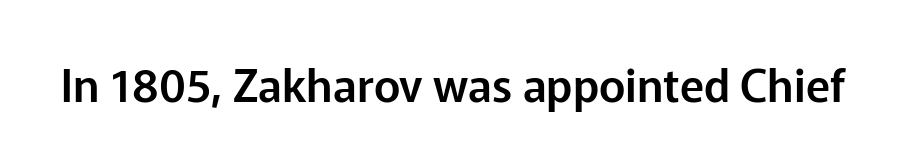
The image shows 45 px sans-serif type, upright; set normal letter spacing, not underlined; low stroke contrast and a medium x-height.
